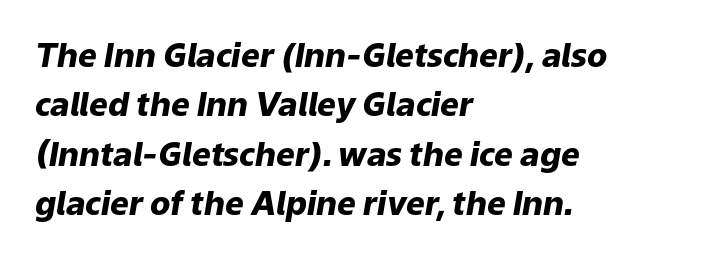
Q: Is the text bold? A: Yes.
Q: Is the text italic (slanted)? A: Yes, it leans right by about 9 degrees.
Q: Is the text underlined? A: No.
Q: How is the paragraph aligned? A: Left-aligned.
Q: Is the spacing between letters normal or unusually wide? A: Normal.
Q: Is the spacing between lines tight, normal or loose? A: Normal.
Q: Width (condensed, normal, or wide)? A: Normal.
Q: Stroke contrast? A: Low.
Q: x-height? A: Medium.
Q: Monospaced? A: No.
